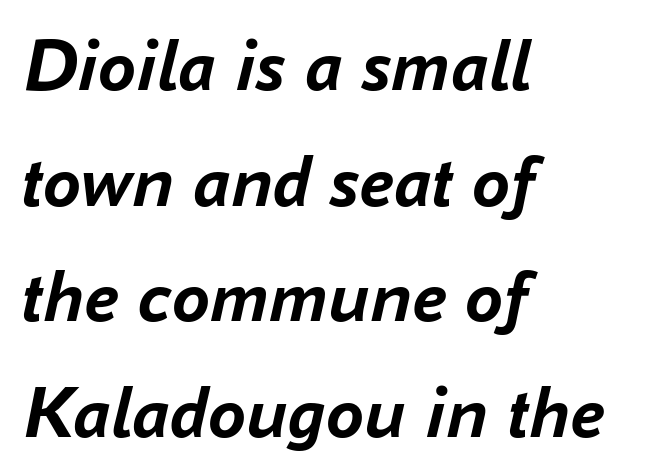
{"italic": "yes", "lean": "right", "slant_degrees": 16, "bold": "yes", "weight": "semibold", "width": "normal", "stroke_contrast": "low", "x_height": "medium", "monospaced": "no", "underline": "no", "align": "left", "line_spacing": "normal", "line_spacing_ratio": 1.52, "letter_spacing": "normal", "letter_spacing_em": 0.0, "glyph_px": 76}
